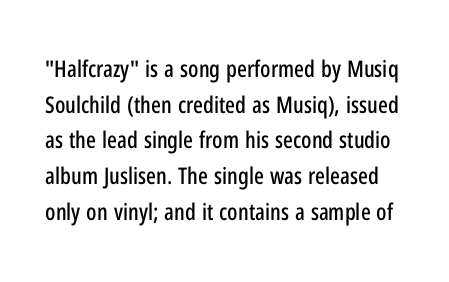
Q: Is the text italic (slanted)? A: No, it is upright.
Q: Is the text underlined? A: No.
Q: Is the spacing between letters normal or unusually wide? A: Normal.
Q: Is the spacing between lines tight, normal or loose? A: Normal.
